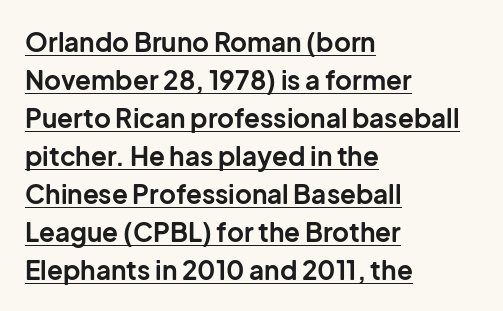
The image shows 26 px bold type, upright; set left-aligned, normal line spacing (1.46x), normal letter spacing, underlined.
